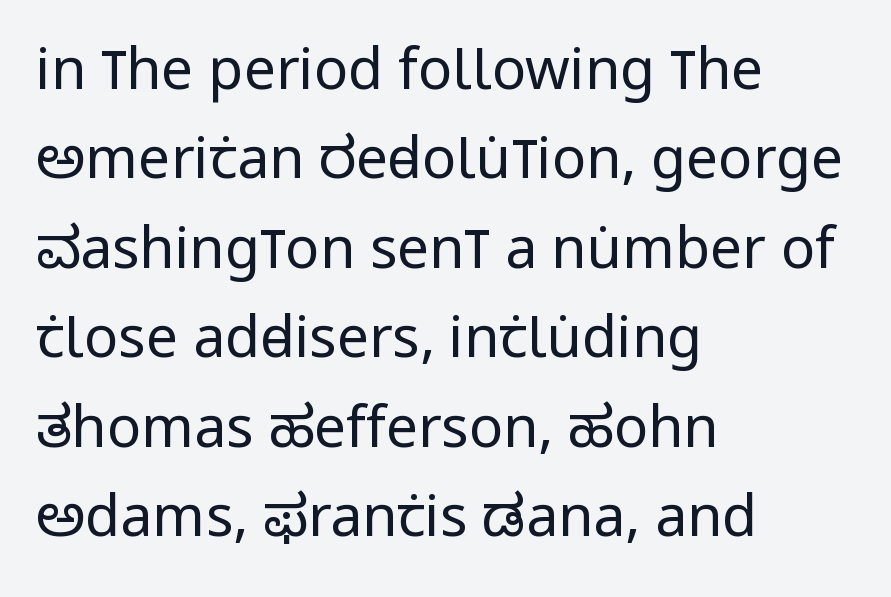
Q: Is the text bold? A: No.
Q: Is the text italic (slanted)? A: No, it is upright.
Q: Is the typeface a serif or a sans-serif typeface? A: Sans-serif.
Q: Is the text underlined? A: No.
Q: How is the paragraph aligned? A: Left-aligned.
Q: Is the spacing between letters normal or unusually wide? A: Normal.
Q: Is the spacing between lines tight, normal or loose? A: Normal.
Q: Width (condensed, normal, or wide)? A: Condensed.
Q: Stroke contrast? A: Low.
Q: x-height? A: Large.
Q: Monospaced? A: No.
